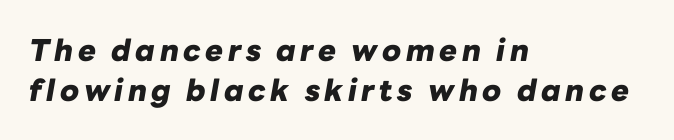
Varying glyph widths throughout — classic text-font behaviour. What's the leading like? Ordinary, nothing unusual. Quick note: underline off. Typographic density is high because the face is bold.
